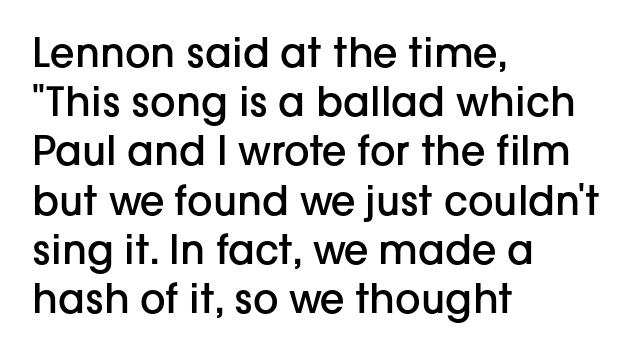
{"serif": "no", "italic": "no", "bold": "semi", "weight": "semibold", "width": "normal", "stroke_contrast": "low", "x_height": "medium", "monospaced": "no", "underline": "no", "align": "left", "line_spacing_ratio": 1.23, "letter_spacing": "normal", "letter_spacing_em": 0.0, "glyph_px": 40}
